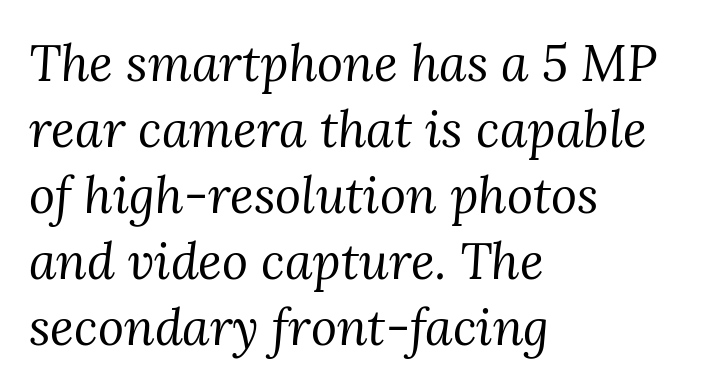
{"serif": "yes", "italic": "yes", "lean": "right", "slant_degrees": 3, "bold": "no", "weight": "regular", "width": "normal", "stroke_contrast": "medium", "x_height": "medium", "monospaced": "no", "underline": "no", "align": "left", "line_spacing": "normal", "line_spacing_ratio": 1.32, "letter_spacing": "normal", "letter_spacing_em": 0.0, "glyph_px": 50}
